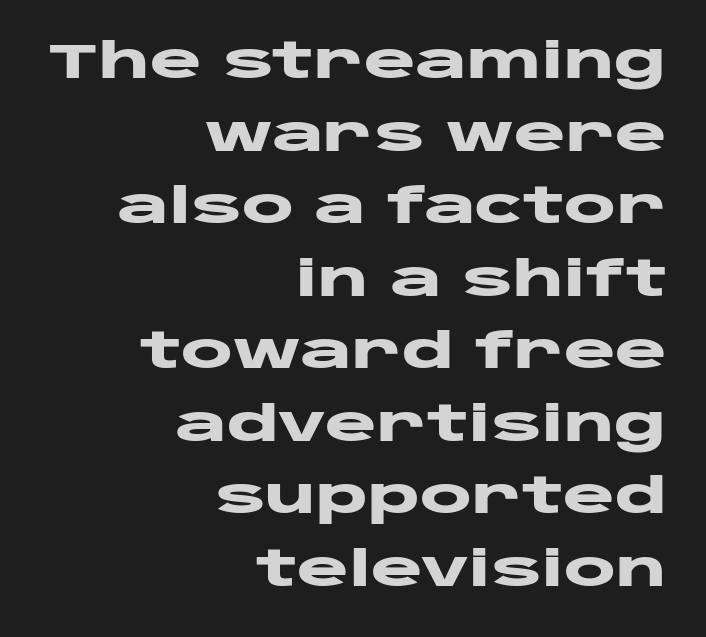
{"serif": "no", "italic": "no", "bold": "yes", "weight": "heavy", "width": "wide", "stroke_contrast": "low", "x_height": "large", "monospaced": "no", "underline": "no", "align": "right", "line_spacing": "normal", "line_spacing_ratio": 1.48, "letter_spacing": "normal", "letter_spacing_em": 0.0, "glyph_px": 49}
